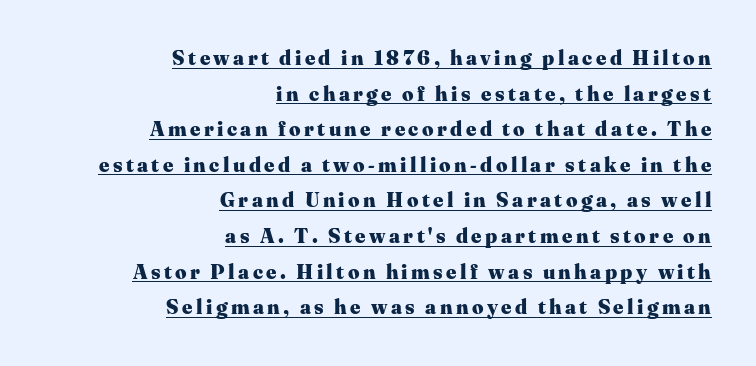
Thick stems and heavy bowls — unmistakably bold. Horizontally, the lines are justified to the trailing edge only. This sample uses an upright cut, with every glyph sitting square on the baseline. Students, observe the line beneath the letters — that is underlining.
